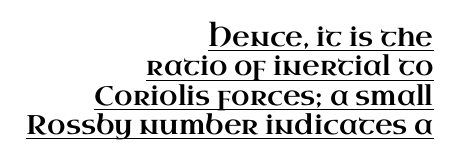
Where is the straight margin? On the right. Compared with undecorated copy, this sample adds a rule below the words. The rendering keeps characters at their native spacing. Interline gaps are noticeably narrow in this sample. The letters stand straight up with perfectly vertical stems.
